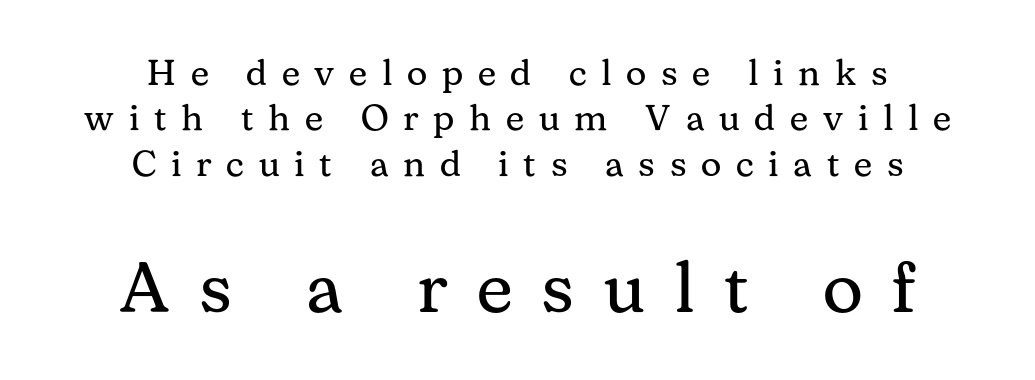
Horizontal bands of white between lines are of average thickness. No italicization has been applied; the sample stays upright. Between these two stacked blocks, the lower one wins on size. Regarding serifs, this sample has them. Descender tails drop into unmarked territory. The rendering uses natural spacing where letterforms have individual widths.
